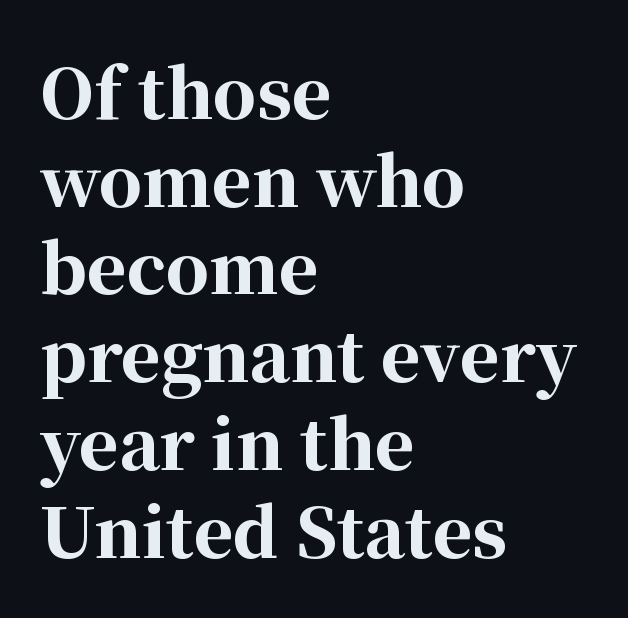
The image shows 68 px bold serif type, upright; set left-aligned, normal line spacing (1.29x), normal letter spacing, not underlined; high stroke contrast and a medium x-height.
